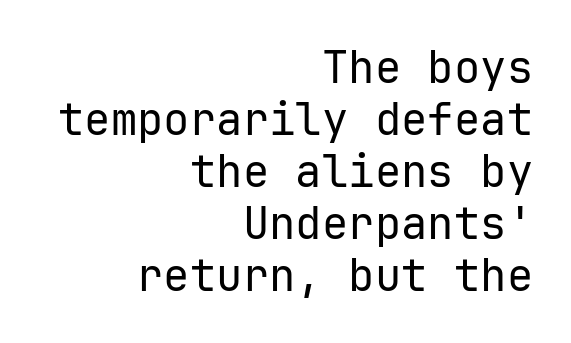
Rule under the text: the space is simply empty. Stroke thickness stays within the range of a standard reading face or lighter. Serifs: no, the terminals of the letterforms are clean. The tracking reads as untouched default to a designer's eye.
